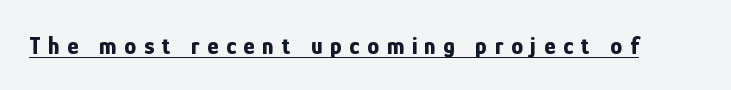
What decoration does the sample have? An underline. This rendering widens character spacing well past its baseline value. Chunky letters — that's bold for sure. The letters stand straight up with perfectly vertical stems.
